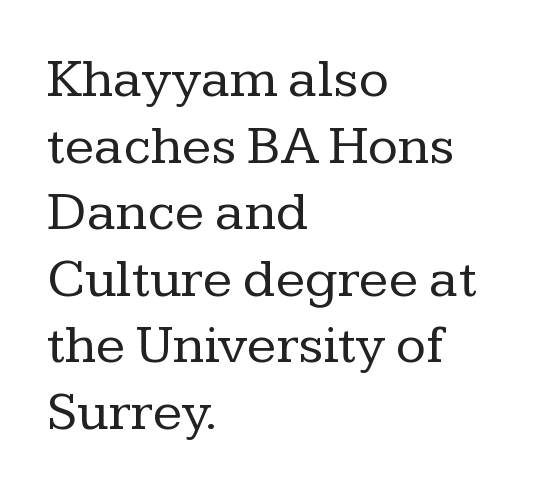
Q: Is the text bold? A: No.
Q: Is the text italic (slanted)? A: No, it is upright.
Q: Is the typeface a serif or a sans-serif typeface? A: Serif.
Q: Is the text underlined? A: No.
Q: How is the paragraph aligned? A: Left-aligned.
Q: Is the spacing between letters normal or unusually wide? A: Normal.
Q: Width (condensed, normal, or wide)? A: Normal.
Q: Stroke contrast? A: Low.
Q: x-height? A: Medium.
Q: Monospaced? A: No.
